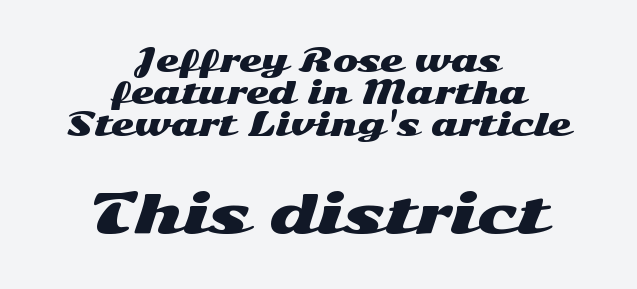
{"serif": "no", "width": "wide", "stroke_contrast": "medium", "x_height": "medium", "monospaced": "no", "underline": "no", "align": "center", "line_spacing": "tight", "line_spacing_ratio": 1.07, "letter_spacing": "normal", "letter_spacing_em": 0.0, "larger_block": "second", "size_ratio": 1.77, "glyph_px": 53}
